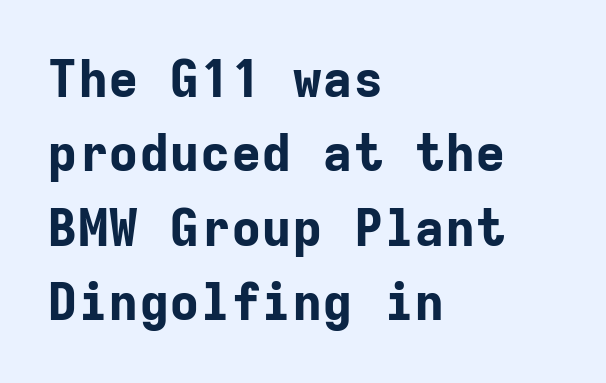
Q: Is the text bold? A: Yes.
Q: Is the text italic (slanted)? A: No, it is upright.
Q: Is the typeface a serif or a sans-serif typeface? A: Sans-serif.
Q: Is the text underlined? A: No.
Q: How is the paragraph aligned? A: Left-aligned.
Q: Is the spacing between letters normal or unusually wide? A: Normal.
Q: Is the spacing between lines tight, normal or loose? A: Normal.
Q: Width (condensed, normal, or wide)? A: Normal.
Q: Stroke contrast? A: Low.
Q: x-height? A: Medium.
Q: Monospaced? A: Yes.
